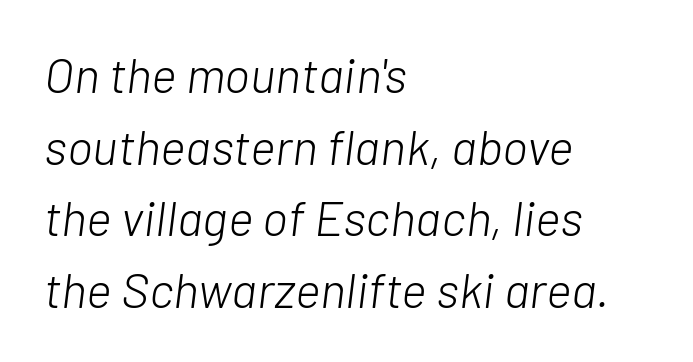
The image shows 49 px light type, italic (leaning right); set left-aligned, normal line spacing (1.46x), normal letter spacing, not underlined; low stroke contrast and a medium x-height.
